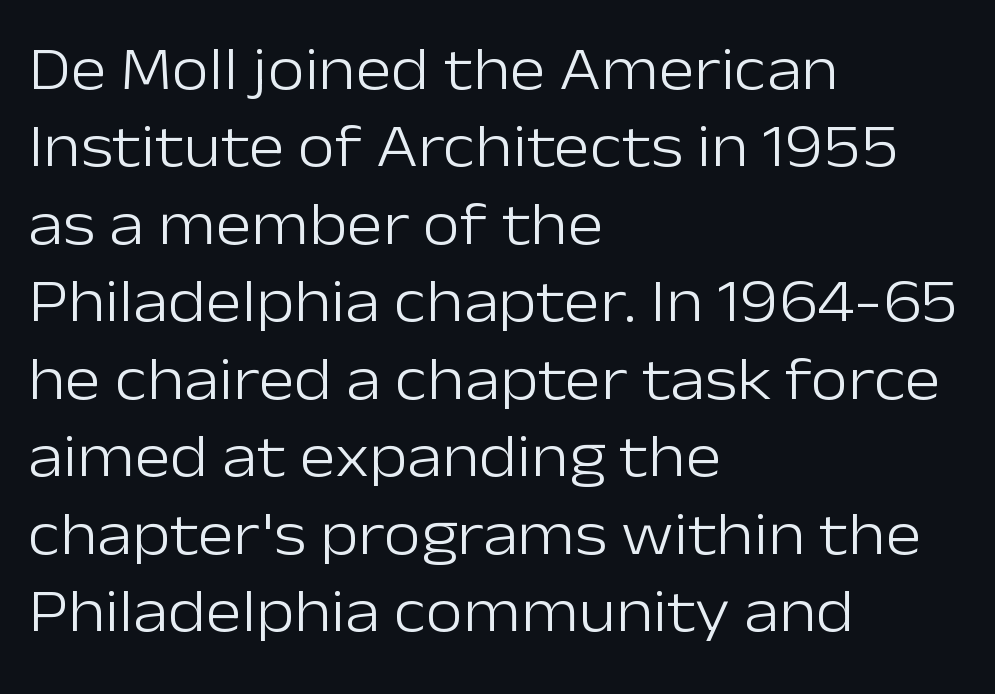
The face used here is proportionally spaced, like ordinary book or web type. Check under the words: just untouched page. Bold? No — there's no thickening of the strokes. These lines keep a tight, regular rhythm from letter to letter. The rendering anchors every line to the left-hand side.
